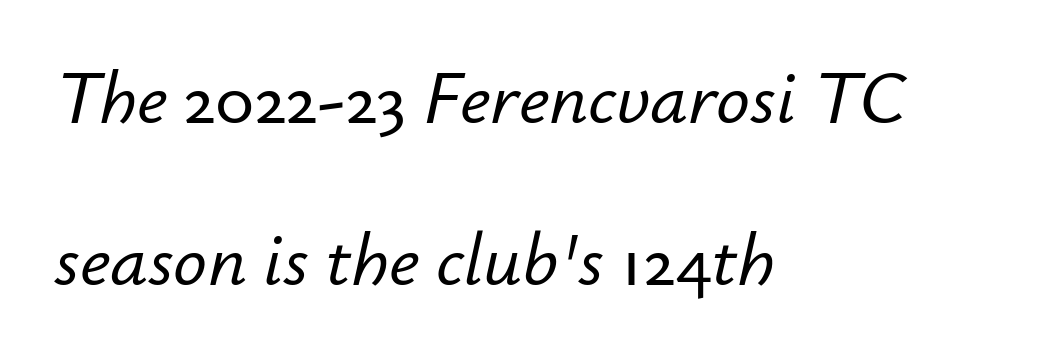
The passage shown has conventional tracking throughout. Unmarked baselines from the first word to the last. Vertically, the passage feels expansive, rows floating well apart. The whole block is typeset with a tilt. Line beginnings align vertically; line endings do not.
